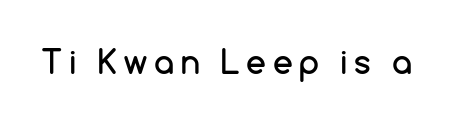
{"serif": "no", "italic": "no", "width": "normal", "stroke_contrast": "low", "x_height": "medium", "monospaced": "no", "underline": "no", "letter_spacing": "wide", "letter_spacing_em": 0.2, "glyph_px": 32}
